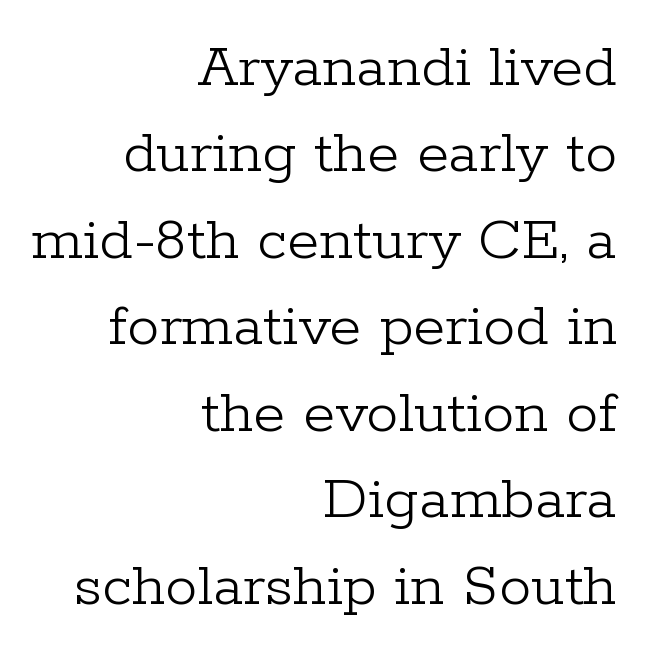
The image shows 65 px light serif type, upright; set right-aligned, normal line spacing (1.33x), normal letter spacing, not underlined; low stroke contrast and a medium x-height.
